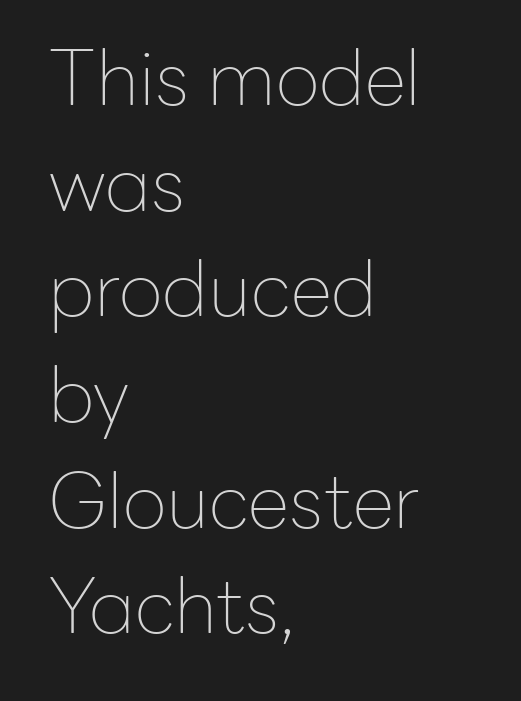
Q: Is the text bold? A: No.
Q: Is the text italic (slanted)? A: No, it is upright.
Q: Is the typeface a serif or a sans-serif typeface? A: Sans-serif.
Q: Is the text underlined? A: No.
Q: How is the paragraph aligned? A: Left-aligned.
Q: Is the spacing between letters normal or unusually wide? A: Normal.
Q: Is the spacing between lines tight, normal or loose? A: Normal.
Q: Width (condensed, normal, or wide)? A: Normal.
Q: Stroke contrast? A: Low.
Q: x-height? A: Medium.
Q: Monospaced? A: No.
